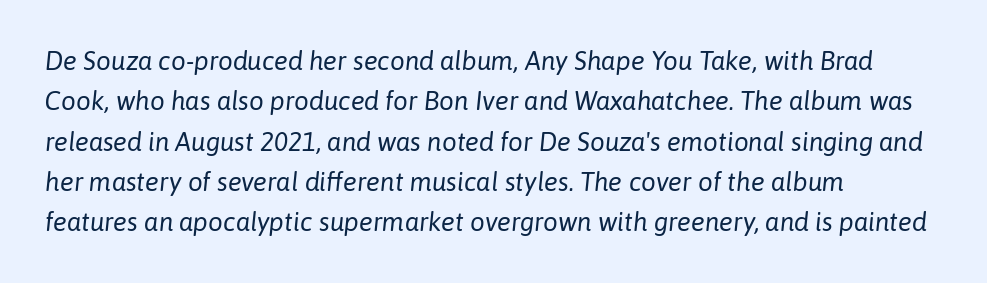
Q: Is the text bold? A: No.
Q: Is the text italic (slanted)? A: Yes, it leans right by about 6 degrees.
Q: Is the text underlined? A: No.
Q: How is the paragraph aligned? A: Left-aligned.
Q: Is the spacing between letters normal or unusually wide? A: Normal.
Q: Is the spacing between lines tight, normal or loose? A: Normal.
